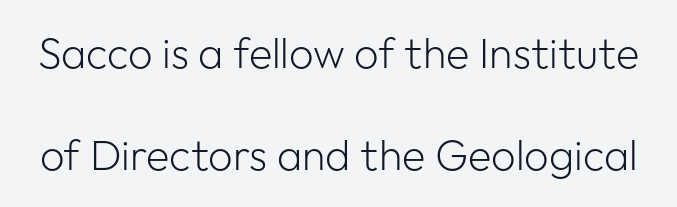
{"serif": "no", "italic": "no", "bold": "no", "weight": "light", "width": "normal", "stroke_contrast": "low", "x_height": "medium", "monospaced": "no", "underline": "no", "line_spacing": "loose", "line_spacing_ratio": 2.37, "letter_spacing": "normal", "letter_spacing_em": 0.0, "glyph_px": 43}
